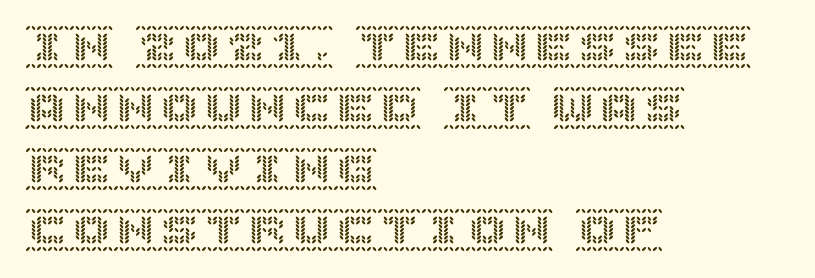
Q: Is the text italic (slanted)? A: No, it is upright.
Q: Is the text underlined? A: No.
Q: How is the paragraph aligned? A: Left-aligned.
Q: Is the spacing between letters normal or unusually wide? A: Normal.
Q: Is the spacing between lines tight, normal or loose? A: Normal.
Q: Width (condensed, normal, or wide)? A: Normal.
Q: x-height? A: Large.
